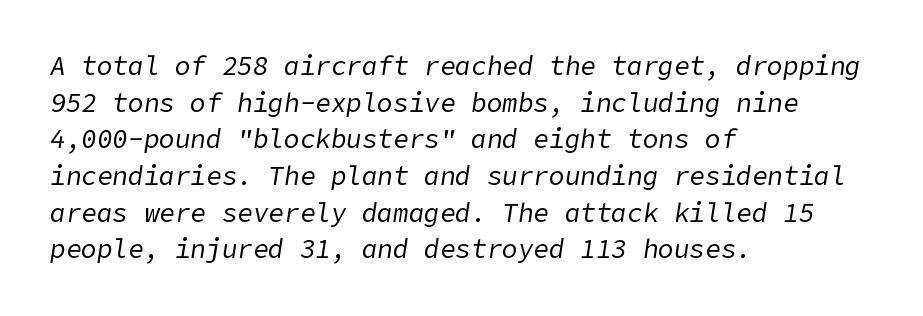
The image shows 26 px text type, italic (leaning right); set left-aligned, normal line spacing (1.41x), normal letter spacing, not underlined.
